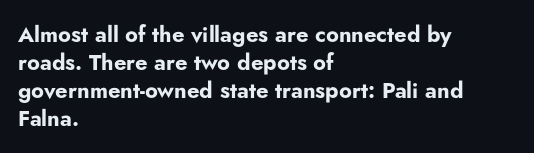
The image shows 22 px bold type, upright; set left-aligned, normal line spacing (1.27x), normal letter spacing, not underlined.
